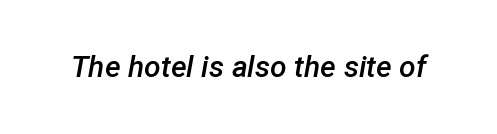
Spacing verdict: proportional, widths tailored to each character. Notice the strokes are somewhat thickened but not fully heavy: this is a semibold. The face used here is rendered with its standard letterfit. The text carries the slant typical of an italic or oblique font. Nobody drew a line under any word here.
